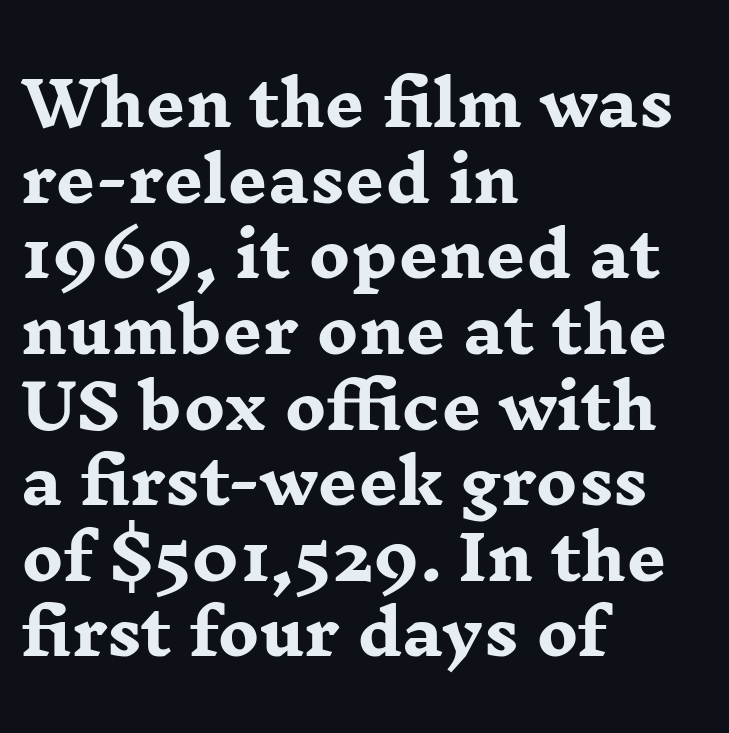
The image shows 62 px heavy, wide serif type, upright; set left-aligned, line spacing 1.22x, normal letter spacing, not underlined; low stroke contrast and a medium x-height.
